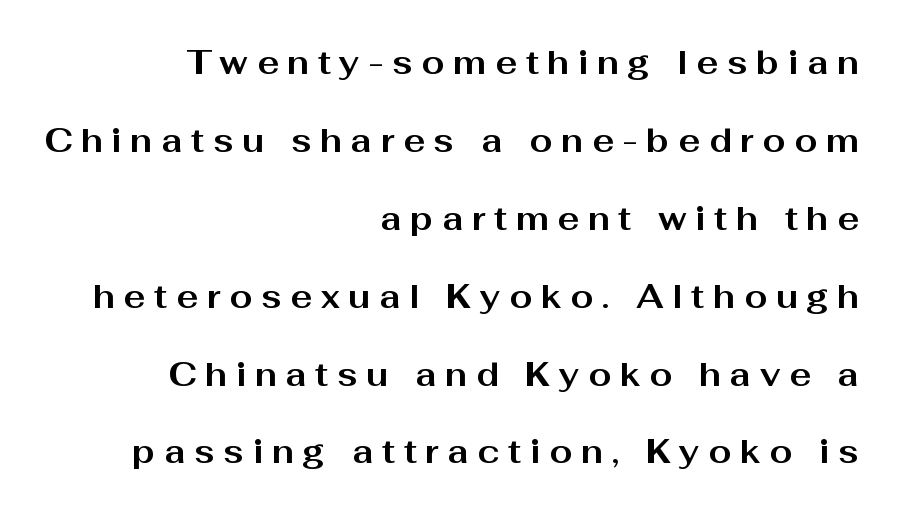
{"serif": "no", "italic": "no", "bold": "yes", "weight": "bold", "width": "wide", "stroke_contrast": "medium", "x_height": "medium", "monospaced": "no", "underline": "no", "align": "right", "line_spacing": "loose", "line_spacing_ratio": 2.36, "letter_spacing": "wide", "letter_spacing_em": 0.26, "glyph_px": 33}
